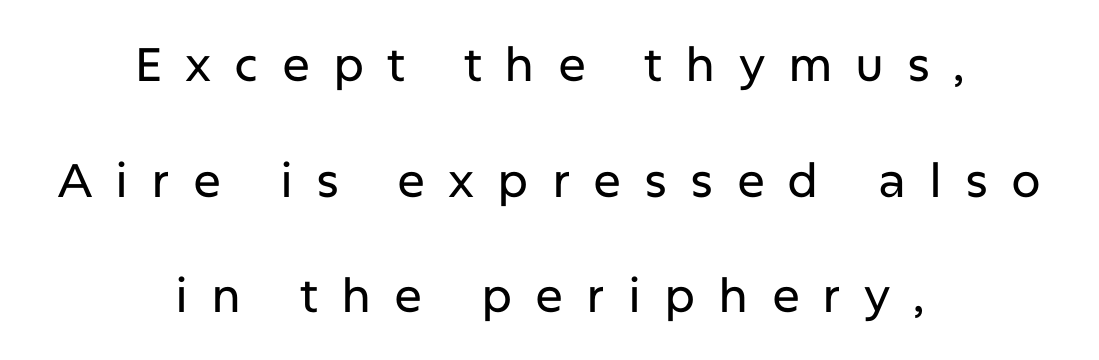
{"serif": "no", "italic": "no", "width": "normal", "stroke_contrast": "low", "x_height": "medium", "monospaced": "no", "underline": "no", "align": "center", "line_spacing": "loose", "line_spacing_ratio": 2.46, "letter_spacing": "wide", "letter_spacing_em": 0.49, "glyph_px": 47}
